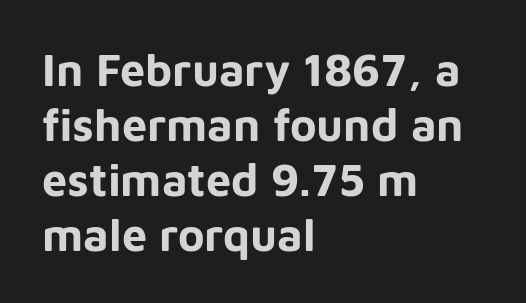
Q: Is the text bold? A: Yes.
Q: Is the text italic (slanted)? A: No, it is upright.
Q: Is the typeface a serif or a sans-serif typeface? A: Sans-serif.
Q: Is the text underlined? A: No.
Q: How is the paragraph aligned? A: Left-aligned.
Q: Is the spacing between letters normal or unusually wide? A: Normal.
Q: Width (condensed, normal, or wide)? A: Normal.
Q: Stroke contrast? A: Low.
Q: x-height? A: Medium.
Q: Monospaced? A: No.
